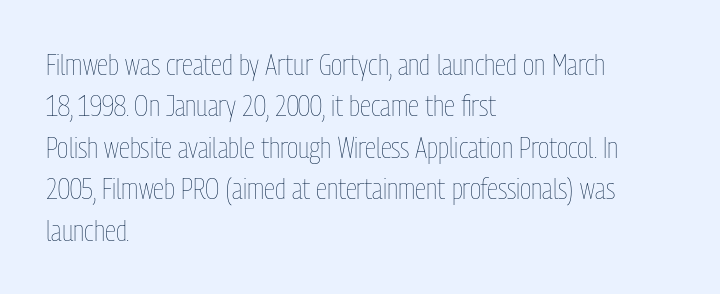
Q: Is the text bold? A: No.
Q: Is the text italic (slanted)? A: No, it is upright.
Q: Is the text underlined? A: No.
Q: How is the paragraph aligned? A: Left-aligned.
Q: Is the spacing between letters normal or unusually wide? A: Normal.
Q: Is the spacing between lines tight, normal or loose? A: Normal.
Q: Width (condensed, normal, or wide)? A: Condensed.
Q: Stroke contrast? A: Low.
Q: x-height? A: Medium.
Q: Monospaced? A: No.
